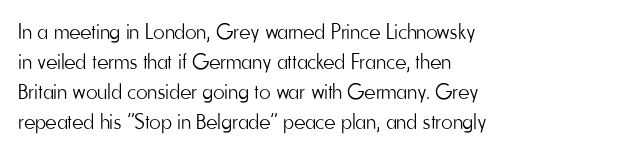
{"italic": "no", "bold": "no", "underline": "no", "align": "left", "line_spacing": "normal", "line_spacing_ratio": 1.37, "letter_spacing": "normal", "letter_spacing_em": 0.0, "glyph_px": 22}
